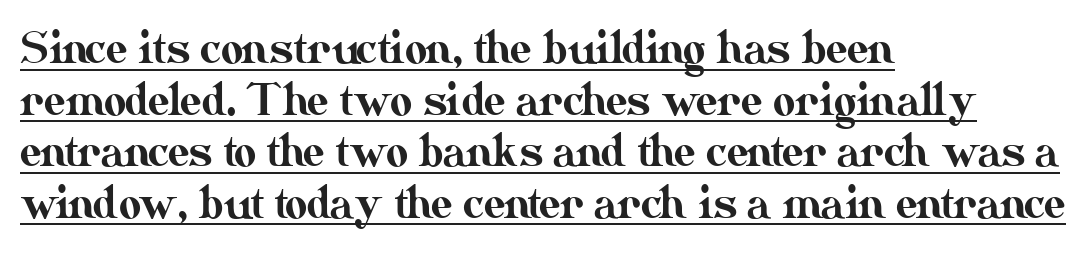
Q: Is the text italic (slanted)? A: No, it is upright.
Q: Is the text underlined? A: Yes.
Q: How is the paragraph aligned? A: Left-aligned.
Q: Is the spacing between letters normal or unusually wide? A: Normal.
Q: Width (condensed, normal, or wide)? A: Normal.
Q: Stroke contrast? A: Medium.
Q: x-height? A: Small.
Q: Monospaced? A: No.
